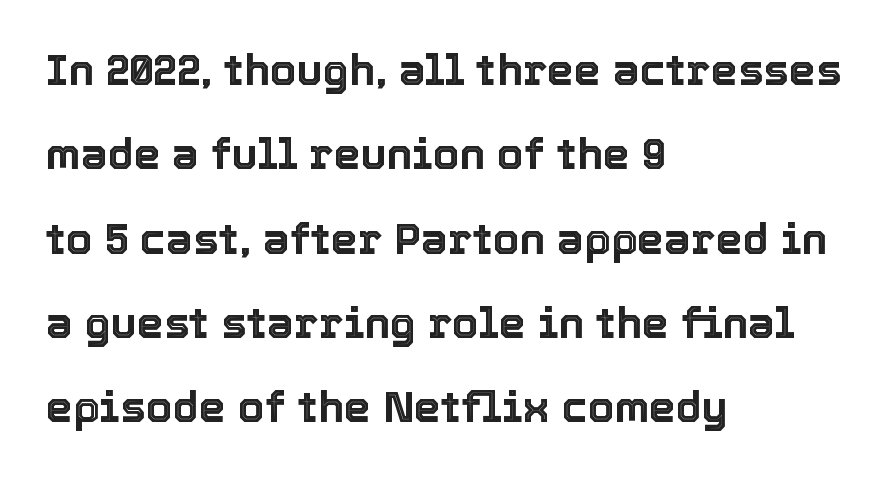
Letters rest on an invisible, unmarked baseline. The gaps between neighbouring characters are ordinary and unremarkable. The space between consecutive lines is lavish. The passage is arranged the way most books set body copy — flush left. Do the characters align in a grid? No, the font is proportional. The lettering stays uniformly vertical, giving the passage a roman look.
